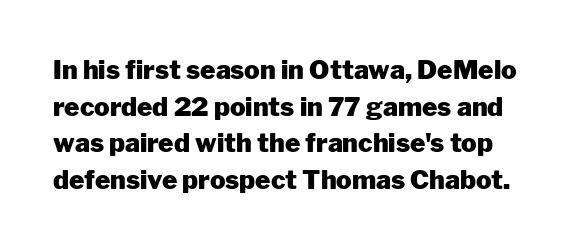
You can tell it's not italic because the verticals are truly vertical. Any mark beneath the type? The region is blank. Typographic density is high because the face is bold. Rows of type keep a routine distance in the vertical direction. Does extra space separate the letters? No, they use regular spacing.
